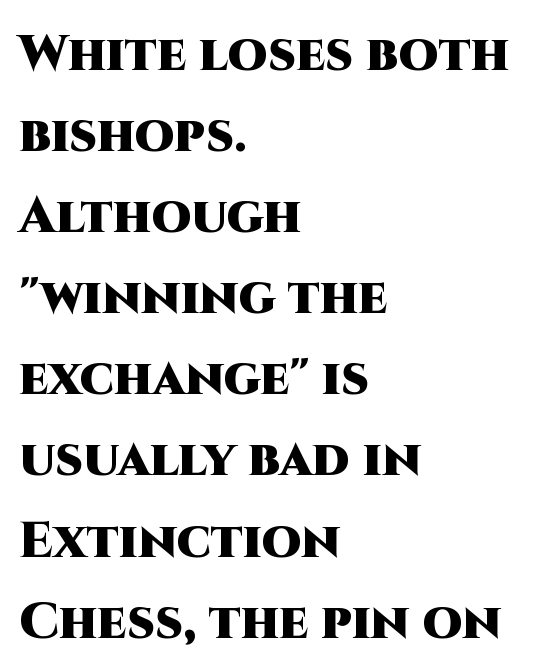
Q: Is the text bold? A: Yes.
Q: Is the text italic (slanted)? A: No, it is upright.
Q: Is the typeface a serif or a sans-serif typeface? A: Sans-serif.
Q: Is the text underlined? A: No.
Q: How is the paragraph aligned? A: Left-aligned.
Q: Is the spacing between letters normal or unusually wide? A: Normal.
Q: Is the spacing between lines tight, normal or loose? A: Normal.
Q: Width (condensed, normal, or wide)? A: Normal.
Q: Stroke contrast? A: High.
Q: x-height? A: Large.
Q: Monospaced? A: No.
